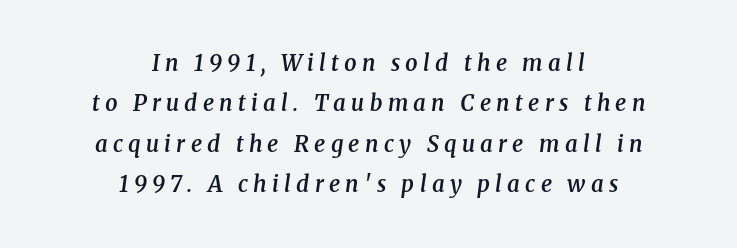
The image shows 22 px text type, italic (leaning right); set centered, line spacing 1.84x, unusually wide letter spacing (+0.24 em), not underlined.
